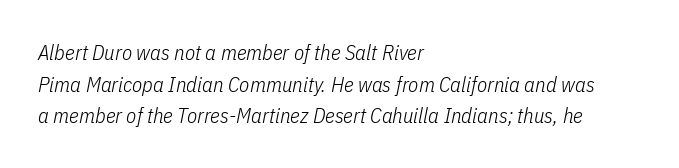
{"italic": "yes", "lean": "right", "slant_degrees": 11, "bold": "no", "underline": "no", "align": "left", "line_spacing": "normal", "line_spacing_ratio": 1.51, "letter_spacing": "normal", "letter_spacing_em": 0.0, "glyph_px": 21}
